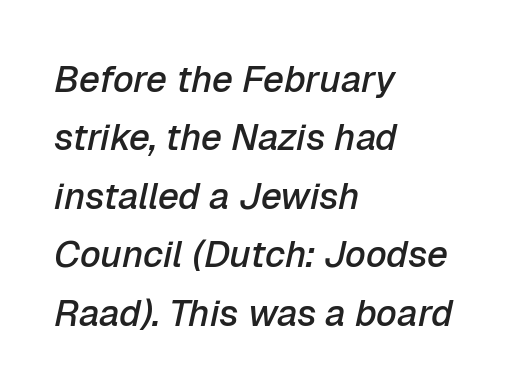
Weight: semibold (demi). These lines stack with their left ends in a neat column. Every character sits at an angle, as italics do. The tracking reads as untouched default to a designer's eye.
